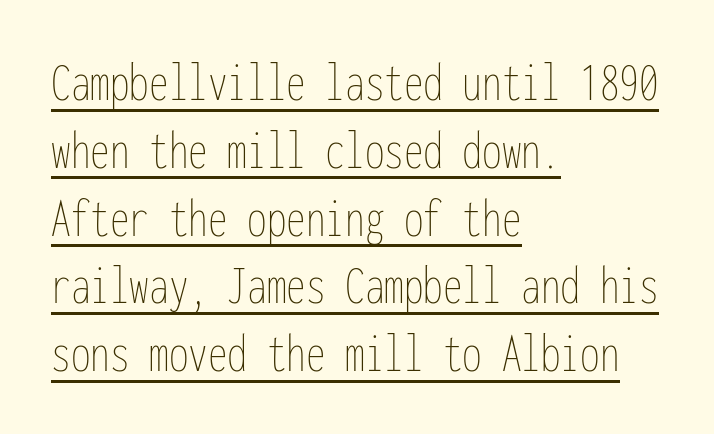
{"italic": "no", "bold": "no", "weight": "thin", "width": "condensed", "stroke_contrast": "low", "x_height": "medium", "monospaced": "yes", "underline": "yes", "align": "left", "line_spacing_ratio": 1.21, "letter_spacing": "normal", "letter_spacing_em": 0.0, "glyph_px": 56}
